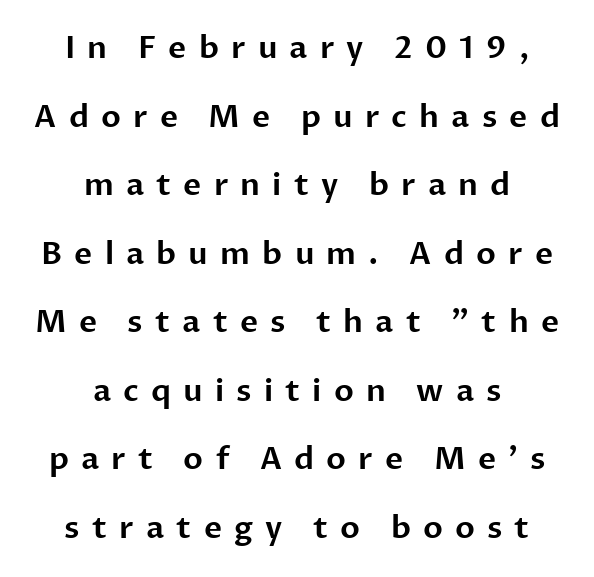
The image shows 31 px sans-serif type, upright; set centered, loose line spacing (2.21x), unusually wide letter spacing (+0.39 em), not underlined; low stroke contrast and a medium x-height.
